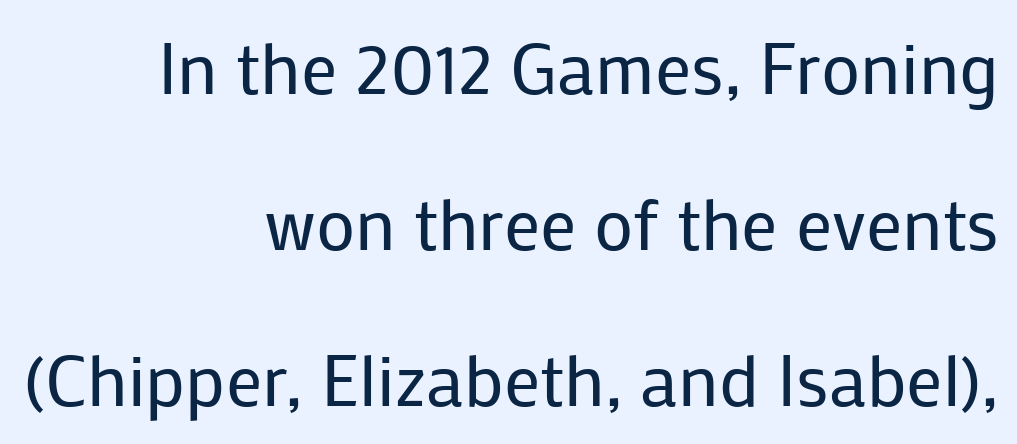
Quick note: underline off. Proportional: the letters do not fall into vertical columns. The font is comparable to plain body text, perhaps lighter. To sum up the face: it is a sans, with no serifs.
